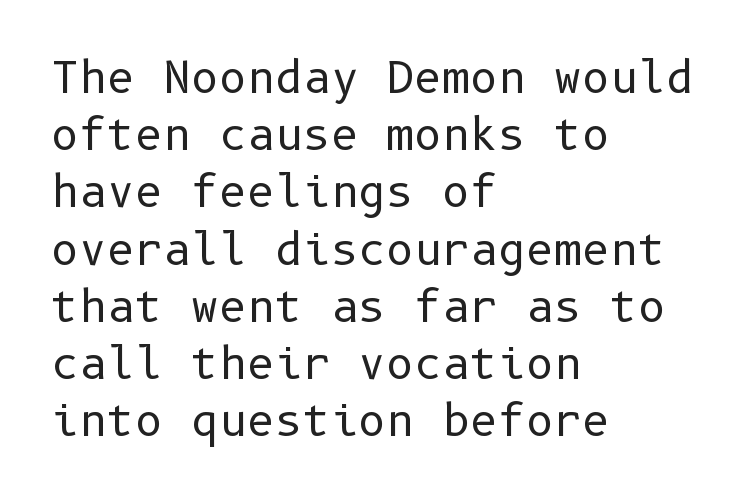
The image shows 43 px regular-weight sans-serif type, upright; set left-aligned, normal line spacing (1.33x), normal letter spacing, not underlined; low stroke contrast and a medium x-height.
